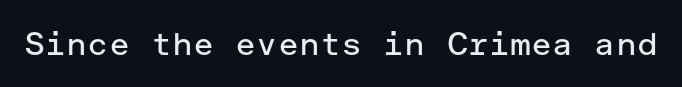
The image shows 32 px regular-weight sans-serif type, upright; set normal letter spacing, not underlined; low stroke contrast and a medium x-height.
